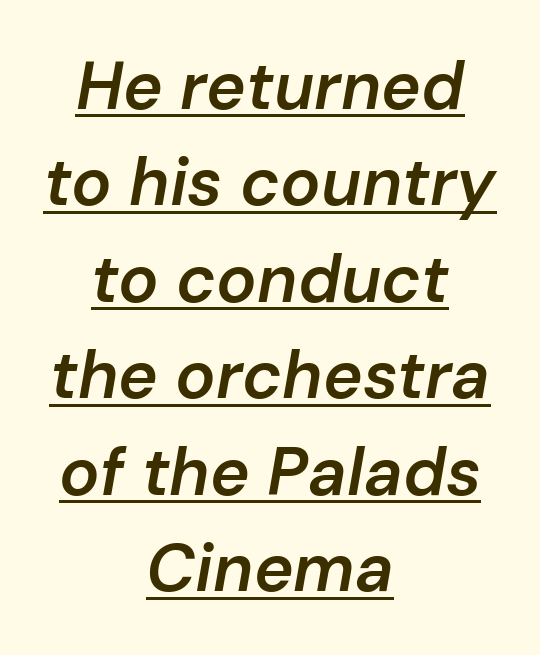
An italicized treatment has been applied to the whole sample. The face used here is proportionally spaced, like ordinary book or web type. The strokes are fattened partway — semibold, not bold. Nobody touched the tracking dial on this one. A continuous stroke trails under the words, as in a hyperlink. If you measured baseline to baseline, you'd find a middling distance.
